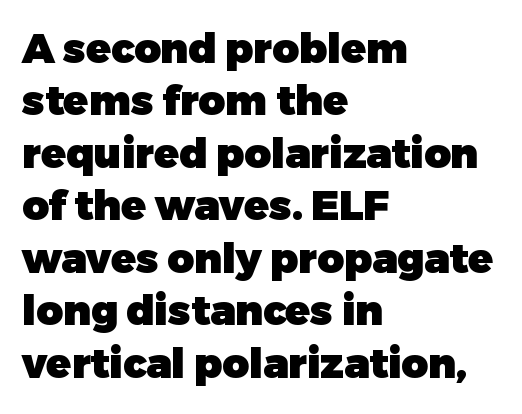
The image shows 41 px heavy sans-serif type, upright; set left-aligned, normal line spacing (1.28x), normal letter spacing, not underlined; low stroke contrast and a medium x-height.
